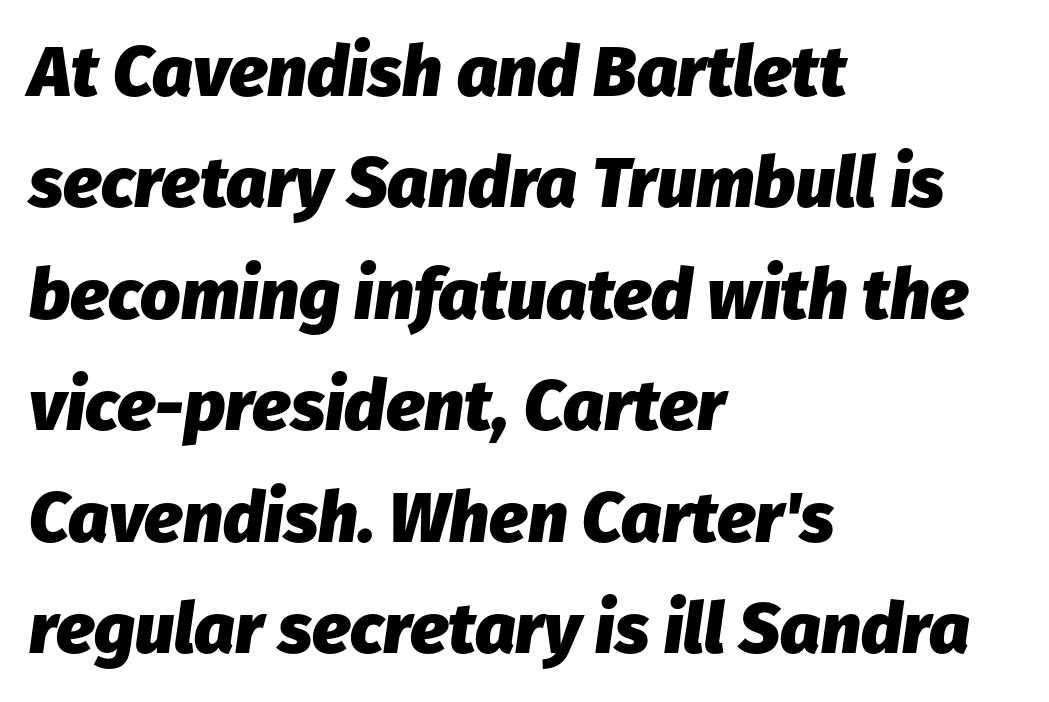
{"italic": "yes", "lean": "right", "slant_degrees": 8, "bold": "yes", "weight": "heavy", "width": "normal", "stroke_contrast": "low", "x_height": "medium", "monospaced": "no", "underline": "no", "align": "left", "line_spacing": "normal", "line_spacing_ratio": 1.57, "letter_spacing": "normal", "letter_spacing_em": 0.0, "glyph_px": 71}
